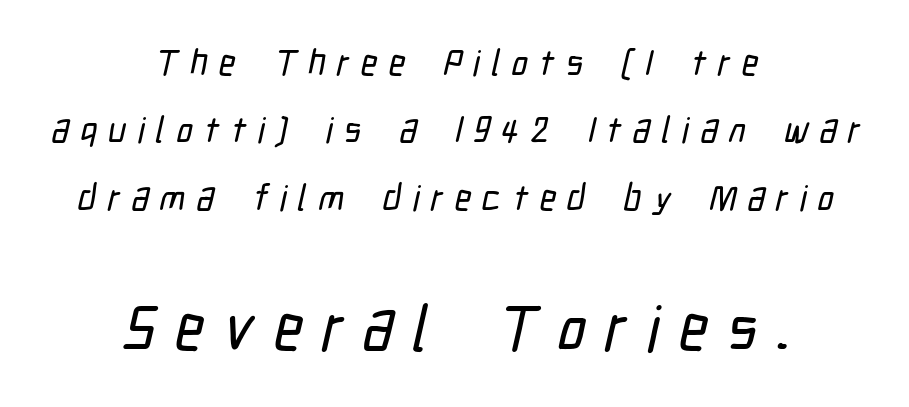
Q: Is the typeface a serif or a sans-serif typeface? A: Sans-serif.
Q: Is the text underlined? A: No.
Q: How is the paragraph aligned? A: Centered.
Q: Is the spacing between letters normal or unusually wide? A: Unusually wide.
Q: Which block of text is set in a larger size, the first (top) or the second (bottom)? A: The second (bottom) one.
Q: Width (condensed, normal, or wide)? A: Condensed.
Q: Stroke contrast? A: Low.
Q: x-height? A: Medium.
Q: Monospaced? A: No.
